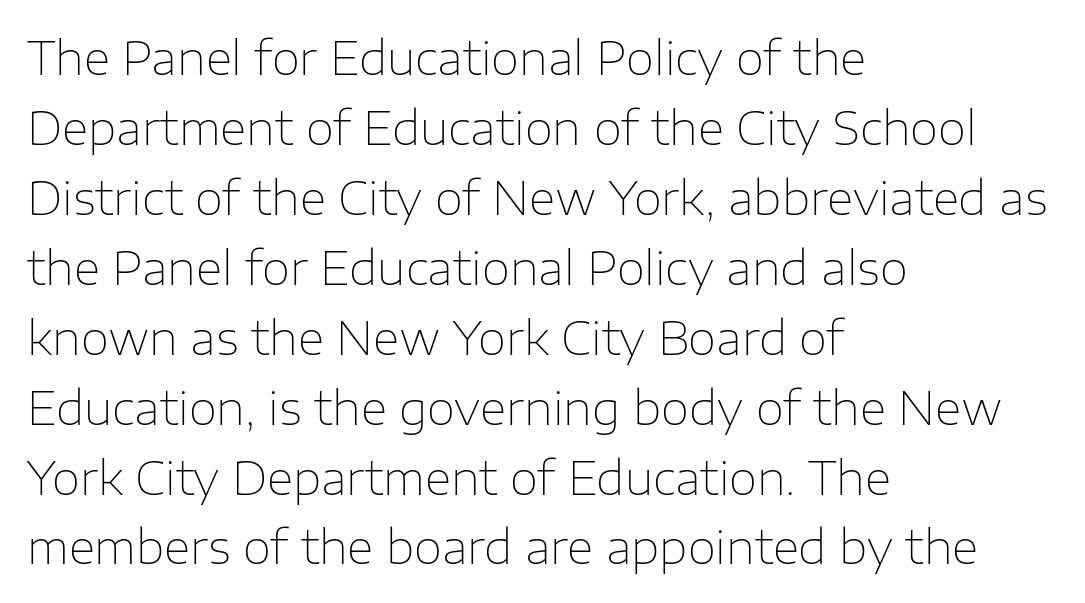
{"serif": "no", "italic": "no", "bold": "no", "weight": "thin", "width": "normal", "stroke_contrast": "low", "x_height": "medium", "monospaced": "no", "underline": "no", "align": "left", "line_spacing": "normal", "line_spacing_ratio": 1.52, "letter_spacing": "normal", "letter_spacing_em": 0.0, "glyph_px": 46}
